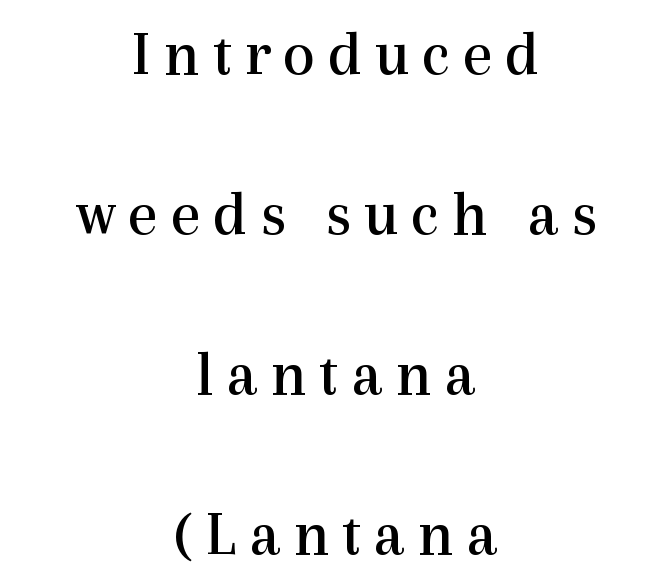
Q: Is the text bold? A: No.
Q: Is the text italic (slanted)? A: No, it is upright.
Q: Is the typeface a serif or a sans-serif typeface? A: Serif.
Q: Is the text underlined? A: No.
Q: How is the paragraph aligned? A: Centered.
Q: Is the spacing between lines tight, normal or loose? A: Loose.
Q: Width (condensed, normal, or wide)? A: Normal.
Q: x-height? A: Medium.
Q: Monospaced? A: No.
